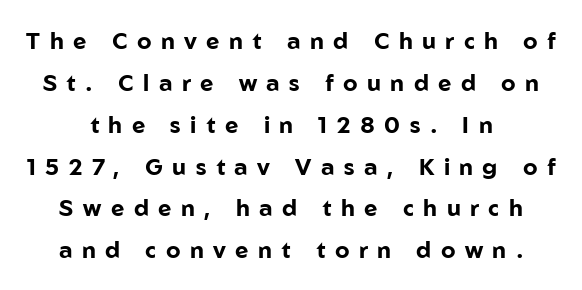
Letters rest on an invisible, unmarked baseline. The whitespace from short lines is split evenly between both sides. The specimen reads as upright at a glance. Is the type bold? Yes — the strokes are clearly thick and heavy. Caption: expanded tracking, letters set apart.
